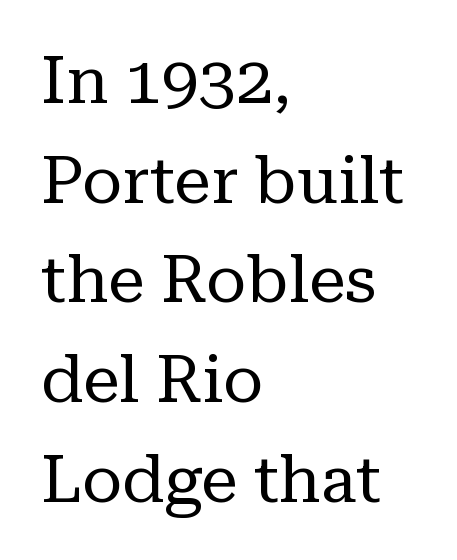
Q: Is the text bold? A: No.
Q: Is the text italic (slanted)? A: No, it is upright.
Q: Is the typeface a serif or a sans-serif typeface? A: Serif.
Q: Is the text underlined? A: No.
Q: How is the paragraph aligned? A: Left-aligned.
Q: Is the spacing between letters normal or unusually wide? A: Normal.
Q: Is the spacing between lines tight, normal or loose? A: Normal.
Q: Width (condensed, normal, or wide)? A: Normal.
Q: Stroke contrast? A: Low.
Q: x-height? A: Medium.
Q: Monospaced? A: No.
